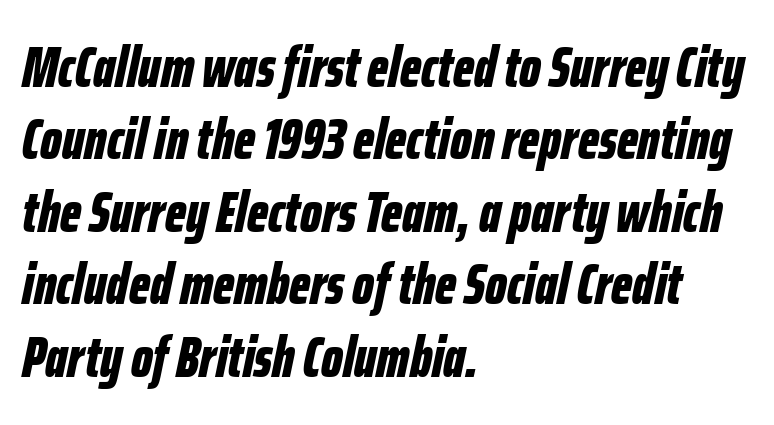
Q: Is the text bold? A: Yes.
Q: Is the text italic (slanted)? A: Yes, it leans right by about 12 degrees.
Q: Is the text underlined? A: No.
Q: How is the paragraph aligned? A: Left-aligned.
Q: Is the spacing between letters normal or unusually wide? A: Normal.
Q: Is the spacing between lines tight, normal or loose? A: Normal.
Q: Width (condensed, normal, or wide)? A: Condensed.
Q: Stroke contrast? A: Low.
Q: x-height? A: Medium.
Q: Monospaced? A: No.
